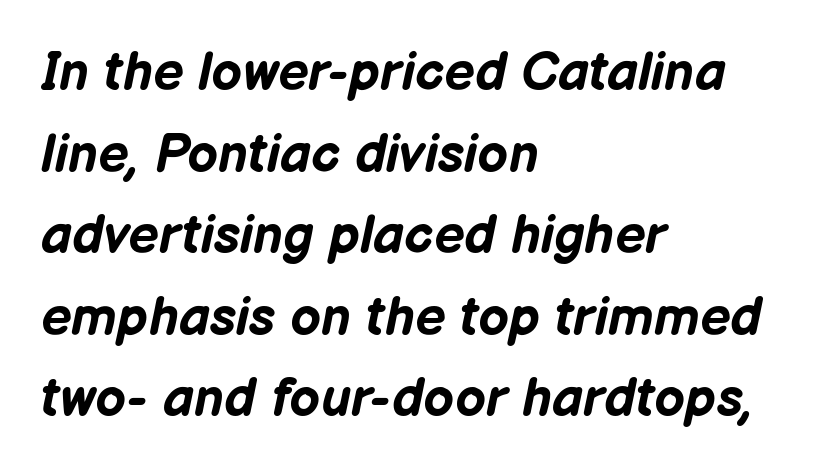
The face used here is rendered with its standard letterfit. The passage shown is not underscored anywhere. The paragraph shown leans on its left margin. In terms of posture, this sample is oblique.
